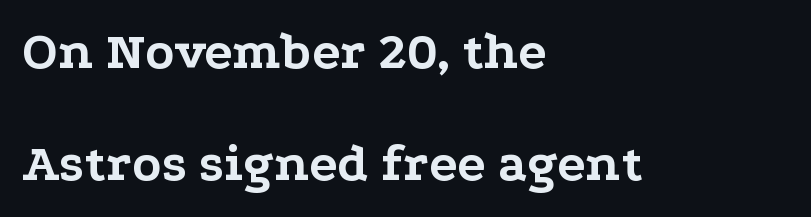
{"serif": "yes", "italic": "no", "bold": "yes", "weight": "bold", "width": "wide", "stroke_contrast": "low", "x_height": "medium", "monospaced": "no", "underline": "no", "align": "left", "line_spacing": "loose", "line_spacing_ratio": 2.12, "letter_spacing": "normal", "letter_spacing_em": 0.0, "glyph_px": 53}
